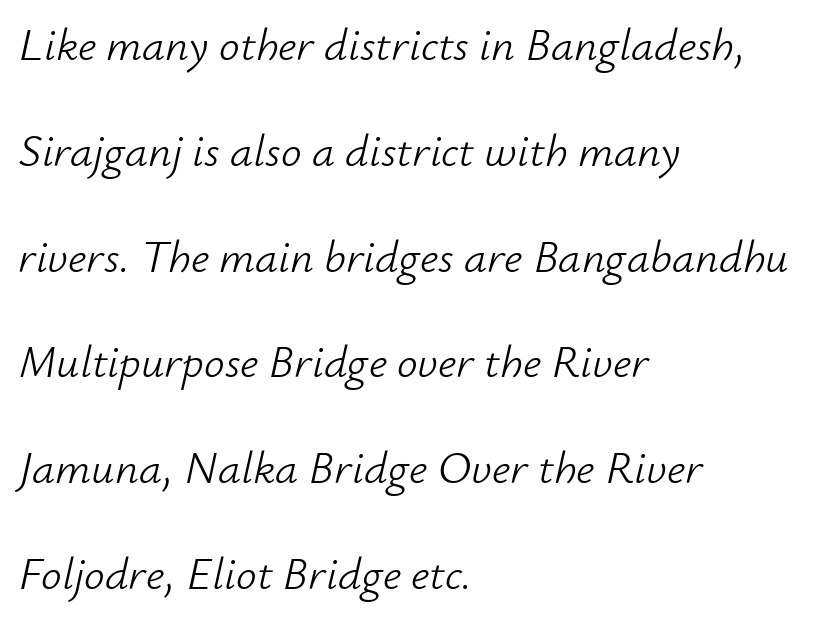
{"italic": "yes", "lean": "right", "slant_degrees": 12, "bold": "no", "weight": "light", "width": "normal", "stroke_contrast": "low", "x_height": "small", "monospaced": "no", "underline": "no", "align": "left", "line_spacing": "loose", "line_spacing_ratio": 2.3, "letter_spacing": "normal", "letter_spacing_em": 0.0, "glyph_px": 46}
